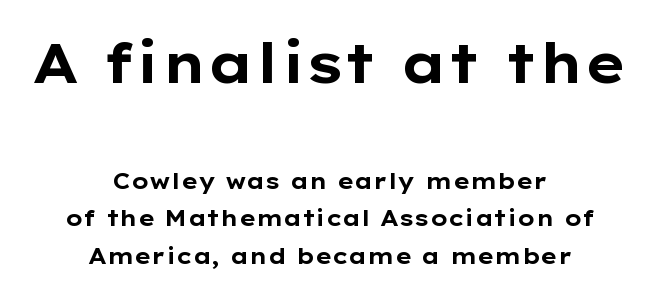
The image shows 55 px bold, wide sans-serif type, upright; set centered, line spacing 1.72x, normal letter spacing, not underlined; the first (top) block is 2.5x larger; low stroke contrast and a medium x-height.
